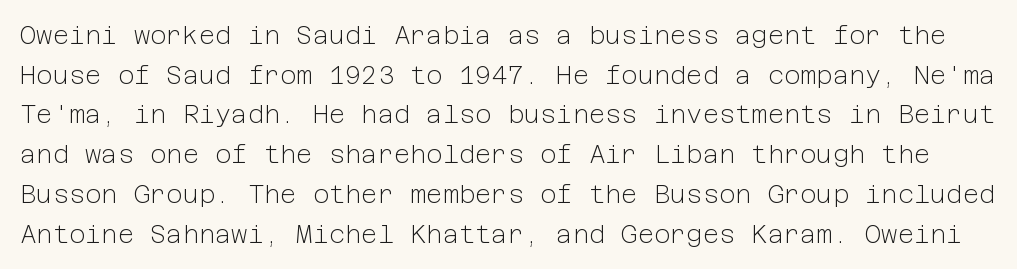
{"italic": "no", "bold": "no", "underline": "no", "line_spacing": "normal", "line_spacing_ratio": 1.59, "letter_spacing": "normal", "letter_spacing_em": 0.0, "glyph_px": 25}
